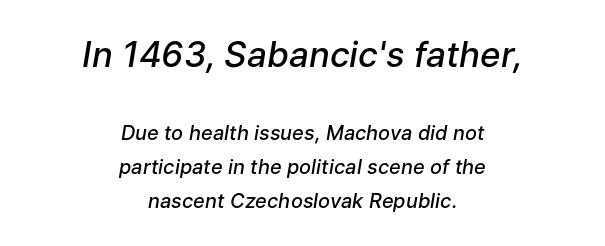
The image shows 35 px semibold type, italic (leaning right); set centered, normal line spacing (1.69x), normal letter spacing, not underlined; the first (top) block is 1.75x larger; low stroke contrast and a medium x-height.
